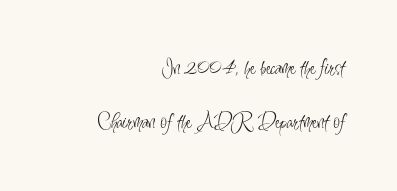
Q: Is the text bold? A: No.
Q: Is the text underlined? A: No.
Q: How is the paragraph aligned? A: Right-aligned.
Q: Is the spacing between letters normal or unusually wide? A: Normal.
Q: Is the spacing between lines tight, normal or loose? A: Loose.
